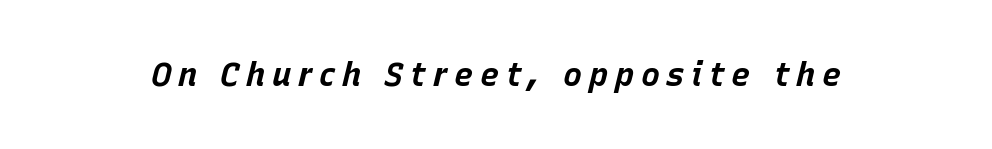
{"italic": "yes", "lean": "right", "slant_degrees": 15, "bold": "yes", "weight": "bold", "width": "normal", "stroke_contrast": "low", "x_height": "large", "monospaced": "no", "underline": "no", "letter_spacing": "wide", "letter_spacing_em": 0.21, "glyph_px": 32}
